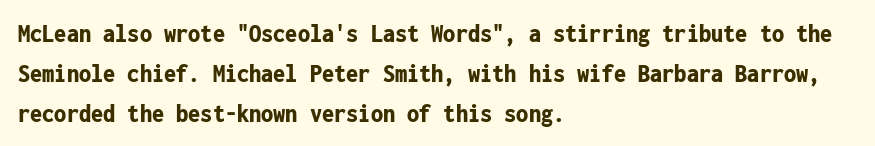
{"italic": "no", "bold": "yes", "underline": "no", "align": "left", "line_spacing": "normal", "line_spacing_ratio": 1.48, "letter_spacing": "normal", "letter_spacing_em": 0.0, "glyph_px": 27}
